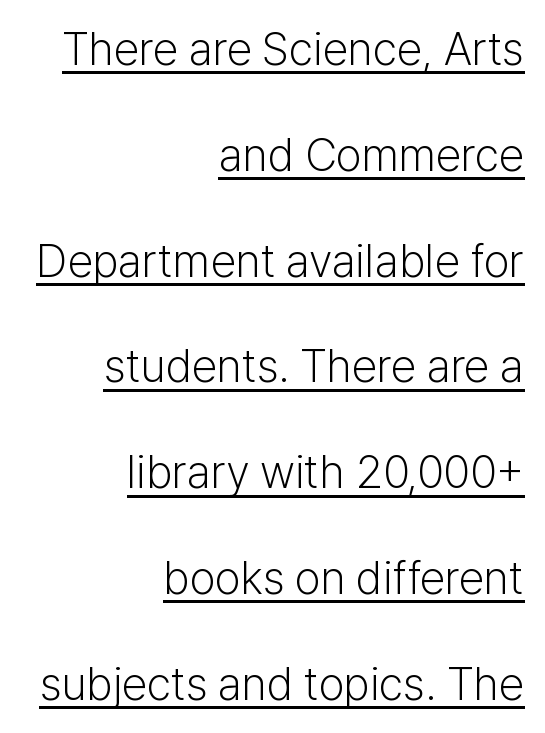
The image shows 46 px light sans-serif type, upright; set right-aligned, loose line spacing (2.3x), normal letter spacing, underlined; low stroke contrast and a medium x-height.
